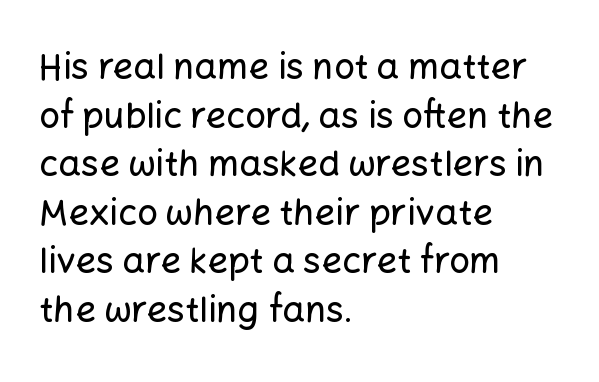
The image shows 36 px sans-serif type, upright; set left-aligned, normal line spacing (1.35x), normal letter spacing, not underlined; low stroke contrast and a medium x-height.
